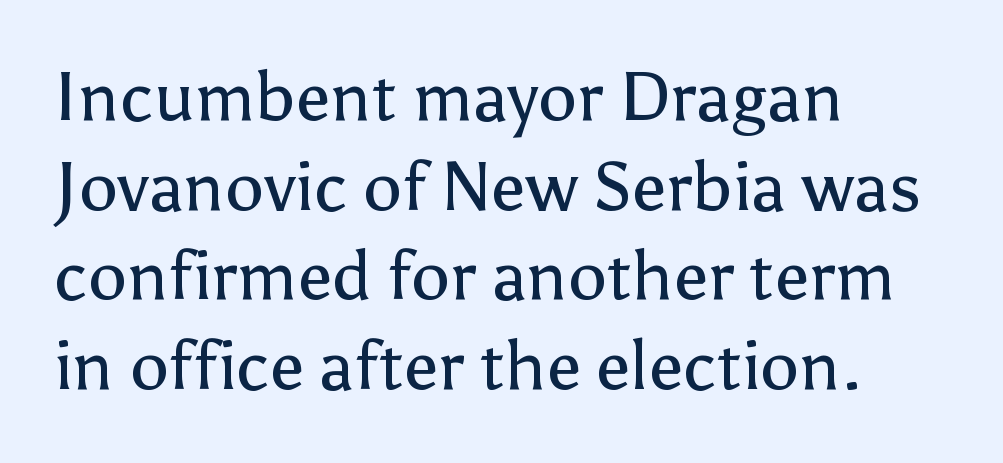
Q: Is the text bold? A: No.
Q: Is the text italic (slanted)? A: No, it is upright.
Q: Is the typeface a serif or a sans-serif typeface? A: Sans-serif.
Q: Is the text underlined? A: No.
Q: How is the paragraph aligned? A: Left-aligned.
Q: Is the spacing between letters normal or unusually wide? A: Normal.
Q: Is the spacing between lines tight, normal or loose? A: Normal.
Q: Width (condensed, normal, or wide)? A: Normal.
Q: Stroke contrast? A: Low.
Q: x-height? A: Medium.
Q: Monospaced? A: No.
